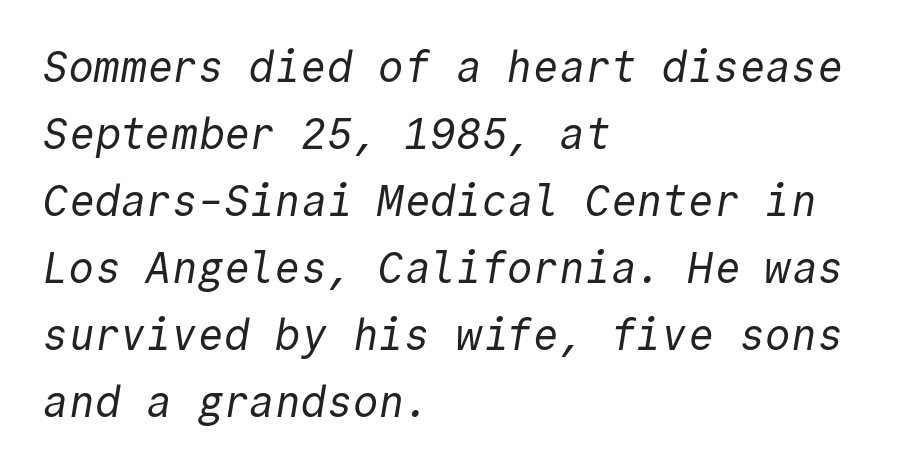
Q: Is the text bold? A: No.
Q: Is the typeface a serif or a sans-serif typeface? A: Sans-serif.
Q: Is the text underlined? A: No.
Q: How is the paragraph aligned? A: Left-aligned.
Q: Is the spacing between letters normal or unusually wide? A: Normal.
Q: Is the spacing between lines tight, normal or loose? A: Normal.
Q: Width (condensed, normal, or wide)? A: Normal.
Q: x-height? A: Medium.
Q: Monospaced? A: Yes.
